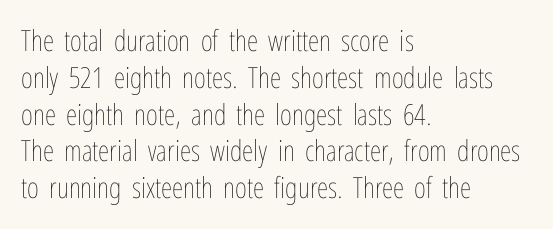
The image shows 29 px thin, condensed type, upright; set left-aligned, normal line spacing (1.27x), normal letter spacing, not underlined; low stroke contrast and a medium x-height.
